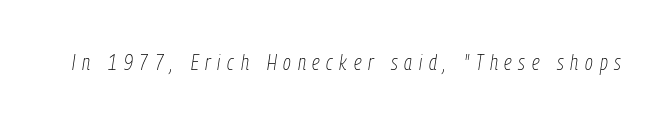
A typesetter would call this heavily tracked-out type. The cut favours lightness, reaching ordinary text weight at its darkest. Only glyphs here, with clear space below each row. Italic? Definitely — the glyphs are oblique.
